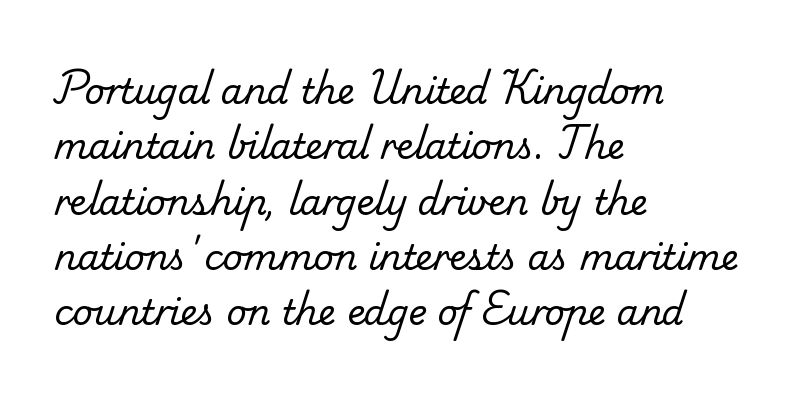
Q: Is the text bold? A: No.
Q: Is the typeface a serif or a sans-serif typeface? A: Serif.
Q: Is the text underlined? A: No.
Q: How is the paragraph aligned? A: Left-aligned.
Q: Is the spacing between letters normal or unusually wide? A: Normal.
Q: Is the spacing between lines tight, normal or loose? A: Normal.
Q: Width (condensed, normal, or wide)? A: Normal.
Q: Stroke contrast? A: Low.
Q: x-height? A: Small.
Q: Monospaced? A: No.
